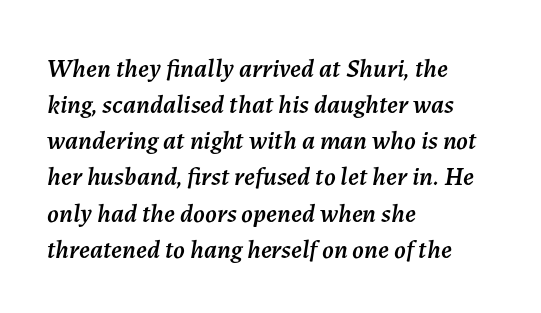
{"italic": "yes", "lean": "right", "slant_degrees": 7, "underline": "no", "align": "left", "line_spacing": "normal", "line_spacing_ratio": 1.39, "letter_spacing": "normal", "letter_spacing_em": 0.0, "glyph_px": 26}
